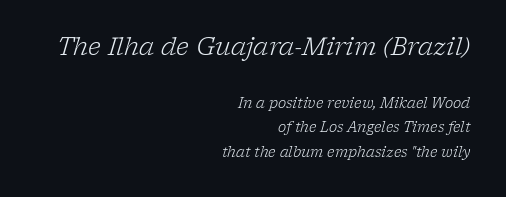
The font's italic variant was chosen for this text. Visually the block forms a straight wall on the right and a jagged coastline on the left. This layout puts the oversized block above and the modest block below. Ink coverage per letter is moderate at most.
